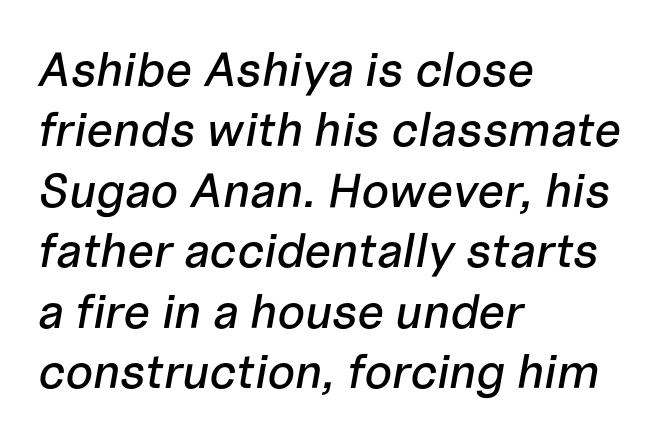
A clean baseline with only descenders dipping below it. The lines in this sample share a left origin and differ only in where they stop. Short note: letters normally spaced. The specimen reads as italic at a glance. The line-height multiplier appears to be the usual default. Looks like regular typesetting: each glyph gets only the width it needs.
